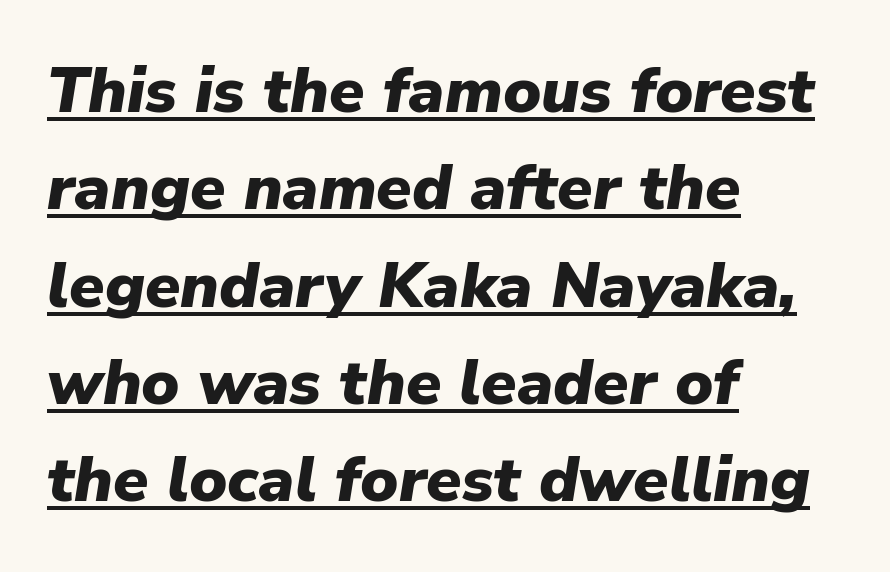
{"italic": "yes", "lean": "right", "slant_degrees": 9, "bold": "yes", "weight": "heavy", "width": "normal", "stroke_contrast": "low", "x_height": "medium", "monospaced": "no", "underline": "yes", "align": "left", "line_spacing": "normal", "line_spacing_ratio": 1.52, "letter_spacing": "normal", "letter_spacing_em": 0.0, "glyph_px": 64}
